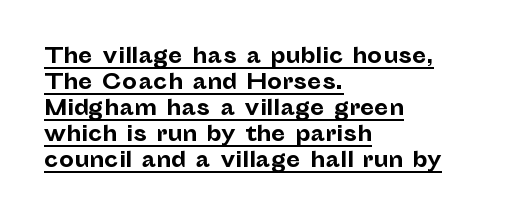
The image shows 21 px bold type, upright; set left-aligned, line spacing 1.24x, normal letter spacing, underlined.
